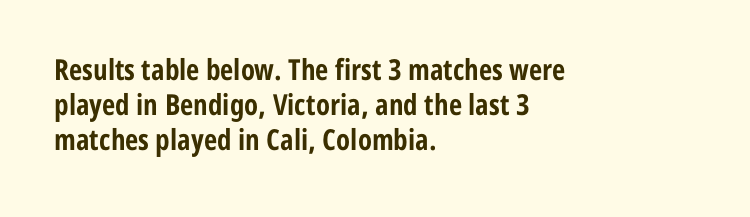
The image shows 29 px bold, condensed sans-serif type, upright; set left-aligned, line spacing 1.21x, normal letter spacing, not underlined; low stroke contrast and a medium x-height.
